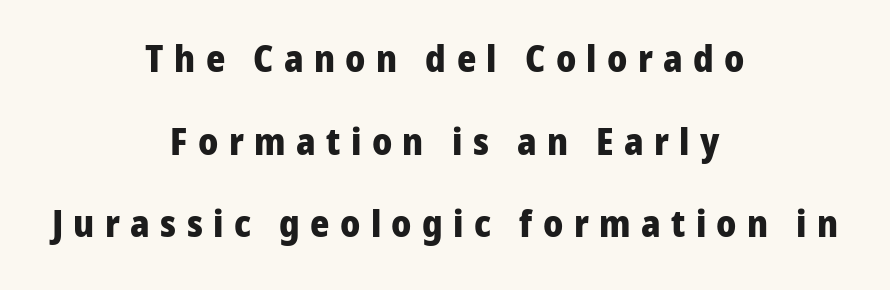
Quick note: underline off. Every row of glyphs is offset so its center matches the block's center. The sample has been set heavy, in full bold. Does the leading feel generous? Absolutely, it's lavish. I'd call this a sans setting — the letters go barefoot.
